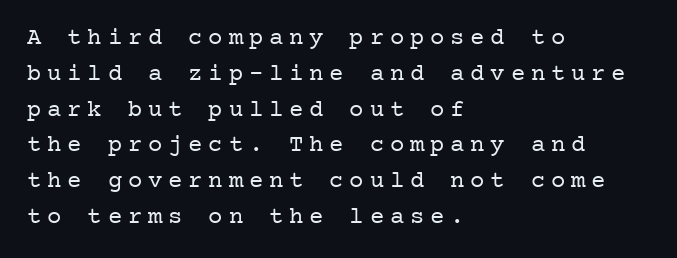
The image shows 24 px text type, upright; set left-aligned, normal line spacing (1.49x), unusually wide letter spacing (+0.24 em), not underlined.
